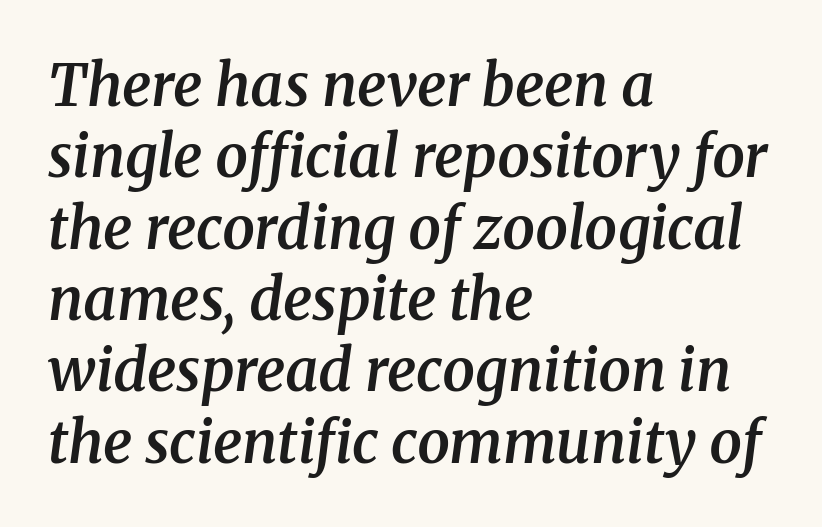
The rendering uses a semibold face; strokes are thickened but not to full bold. Is this a fixed-width face? No — the glyphs have proportional, varying widths. It's the slanting kind of type. The gap between lines stays unmarked. Does the copy run flush right? No — it runs flush left. The line texture is even and compact thanks to regular tracking.
